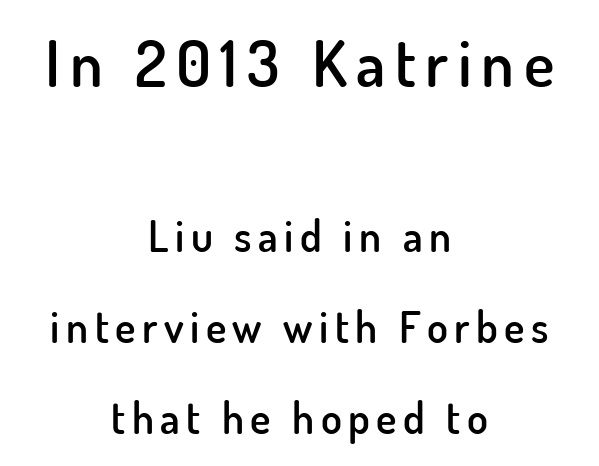
{"serif": "no", "italic": "no", "bold": "semi", "weight": "semibold", "width": "normal", "stroke_contrast": "low", "x_height": "small", "monospaced": "no", "underline": "no", "align": "center", "line_spacing": "loose", "line_spacing_ratio": 2.11, "larger_block": "first", "size_ratio": 1.49, "glyph_px": 64}
